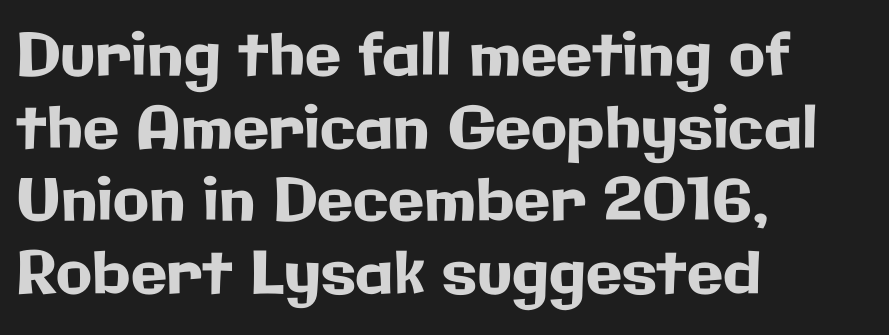
The image shows 59 px sans-serif type, upright; set left-aligned, line spacing 1.23x, normal letter spacing, not underlined; low stroke contrast and a medium x-height.
